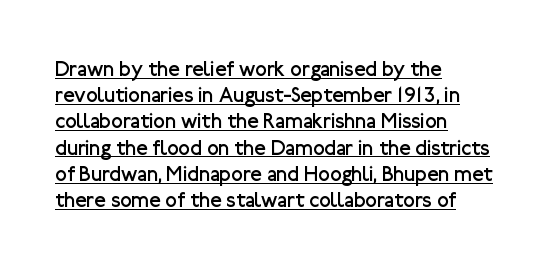
These lines are set flush left with a ragged right edge. Check the space under the baseline: a stroke is drawn there. The typography opts for an upright posture over an oblique one. Unbolded letterforms with no extra heft. In terms of letterspacing, this is plain default setting.
